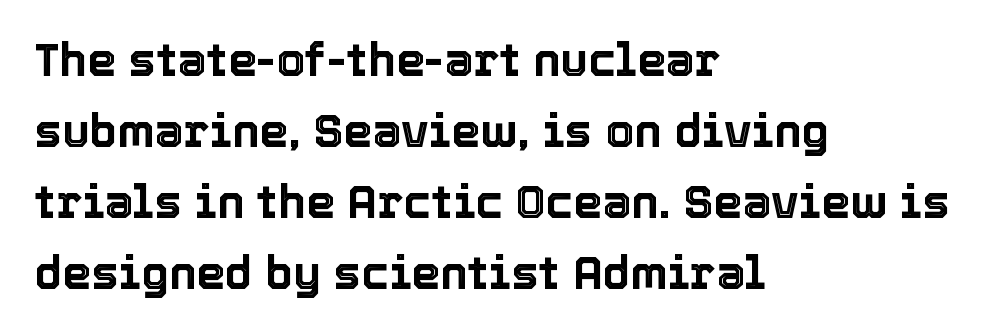
{"italic": "no", "width": "normal", "x_height": "medium", "monospaced": "no", "underline": "no", "align": "left", "line_spacing": "normal", "line_spacing_ratio": 1.54, "letter_spacing": "normal", "letter_spacing_em": 0.0, "glyph_px": 46}
